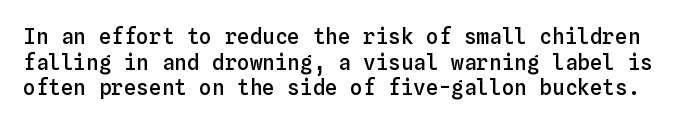
Here the glyphs are tracked normally, forming tight word shapes. Nope, not italic — everything's standing straight. Its strokes are somewhat broadened, the hallmark of semibold type. Decoration check: the copy has no underline.
